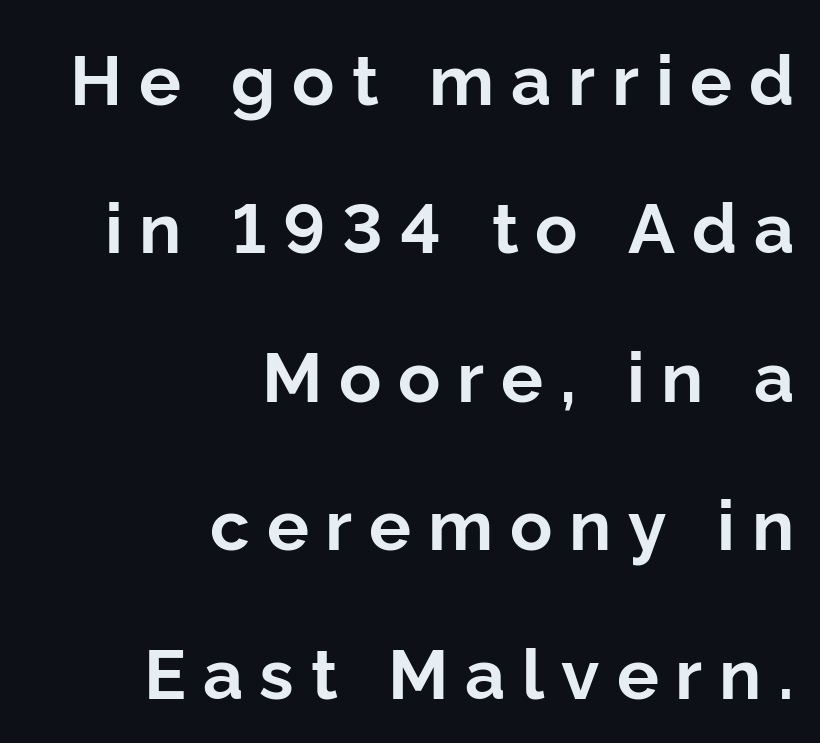
{"serif": "no", "italic": "no", "bold": "yes", "weight": "bold", "width": "normal", "stroke_contrast": "low", "x_height": "medium", "monospaced": "no", "underline": "no", "align": "right", "line_spacing": "loose", "line_spacing_ratio": 2.12, "letter_spacing": "wide", "letter_spacing_em": 0.24, "glyph_px": 70}
